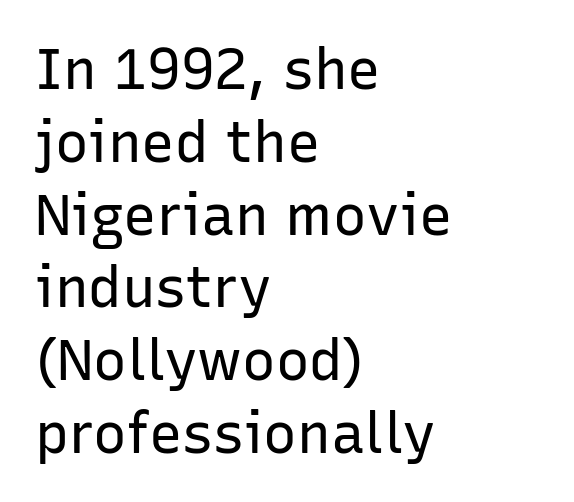
{"serif": "no", "italic": "no", "bold": "no", "weight": "regular", "width": "normal", "stroke_contrast": "low", "x_height": "medium", "monospaced": "no", "underline": "no", "align": "left", "line_spacing": "normal", "line_spacing_ratio": 1.3, "letter_spacing": "normal", "letter_spacing_em": 0.0, "glyph_px": 56}
